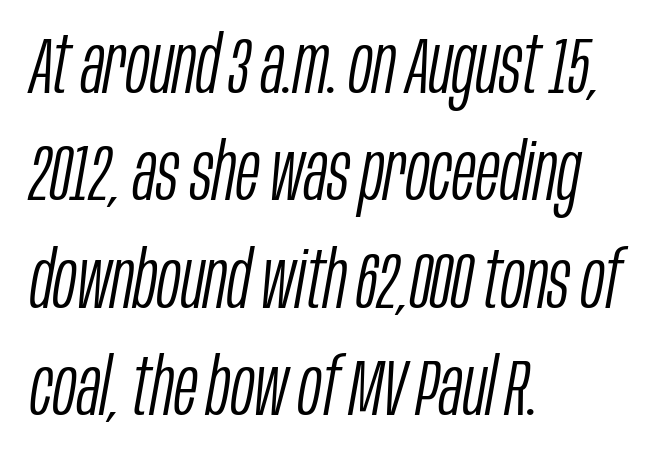
Q: Is the text bold? A: No.
Q: Is the text italic (slanted)? A: Yes, it leans right by about 10 degrees.
Q: Is the text underlined? A: No.
Q: How is the paragraph aligned? A: Left-aligned.
Q: Is the spacing between letters normal or unusually wide? A: Normal.
Q: Is the spacing between lines tight, normal or loose? A: Normal.
Q: Width (condensed, normal, or wide)? A: Condensed.
Q: Stroke contrast? A: Low.
Q: x-height? A: Large.
Q: Monospaced? A: No.
